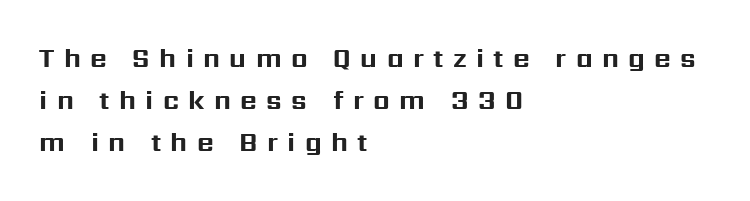
{"italic": "no", "bold": "yes", "underline": "no", "align": "left", "line_spacing": "normal", "line_spacing_ratio": 1.62, "letter_spacing": "wide", "letter_spacing_em": 0.36, "glyph_px": 26}
